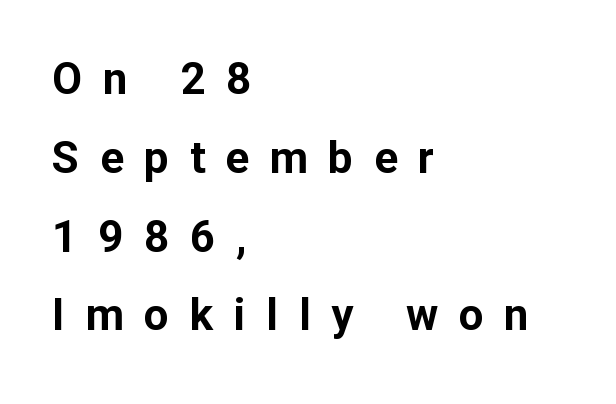
Q: Is the text bold? A: Yes.
Q: Is the text italic (slanted)? A: No, it is upright.
Q: Is the typeface a serif or a sans-serif typeface? A: Sans-serif.
Q: Is the text underlined? A: No.
Q: How is the paragraph aligned? A: Left-aligned.
Q: Is the spacing between letters normal or unusually wide? A: Unusually wide.
Q: Width (condensed, normal, or wide)? A: Normal.
Q: Stroke contrast? A: Low.
Q: x-height? A: Medium.
Q: Monospaced? A: No.
